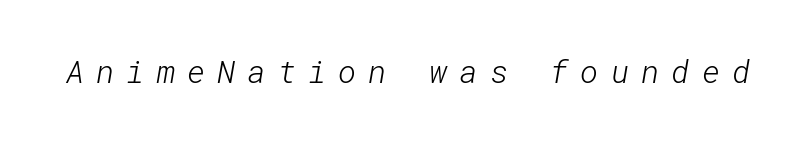
{"serif": "no", "bold": "no", "weight": "light", "width": "normal", "stroke_contrast": "low", "x_height": "medium", "underline": "no", "letter_spacing": "wide", "letter_spacing_em": 0.39, "glyph_px": 31}
